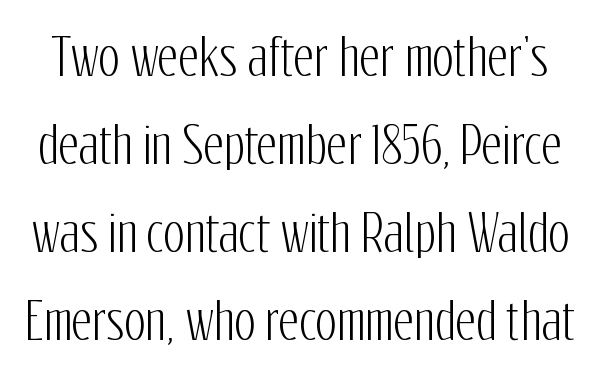
{"serif": "no", "italic": "no", "width": "condensed", "stroke_contrast": "low", "x_height": "medium", "monospaced": "no", "underline": "no", "line_spacing_ratio": 1.76, "letter_spacing": "normal", "letter_spacing_em": 0.0, "glyph_px": 50}
